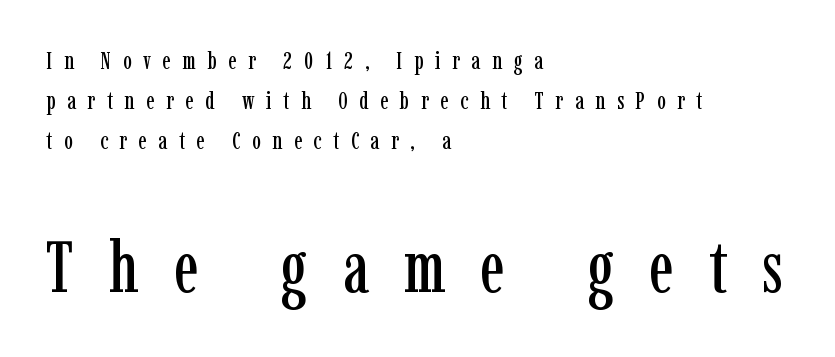
These two chunks differ in scale, with the bottom chunk taking the larger measure. The passage shown has open, widely tracked lettering throughout. The vertical gap from one line to the next is medium. The ragged edge is on the right, which tells us the setting is flush left. This sample has the flowing, uneven cadence of proportional lettering. The lettering holds an erect, upright posture throughout.
